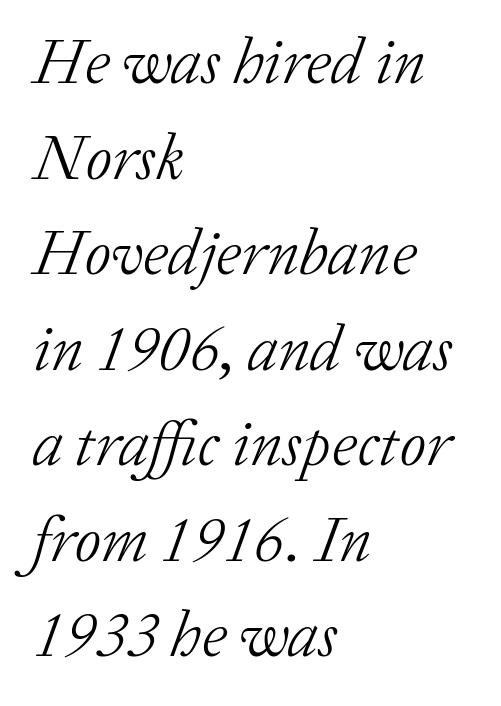
Q: Is the text bold? A: No.
Q: Is the text italic (slanted)? A: Yes, it leans right by about 20 degrees.
Q: Is the typeface a serif or a sans-serif typeface? A: Serif.
Q: Is the text underlined? A: No.
Q: How is the paragraph aligned? A: Left-aligned.
Q: Is the spacing between letters normal or unusually wide? A: Normal.
Q: Is the spacing between lines tight, normal or loose? A: Normal.
Q: Width (condensed, normal, or wide)? A: Normal.
Q: Stroke contrast? A: Low.
Q: x-height? A: Medium.
Q: Monospaced? A: No.
